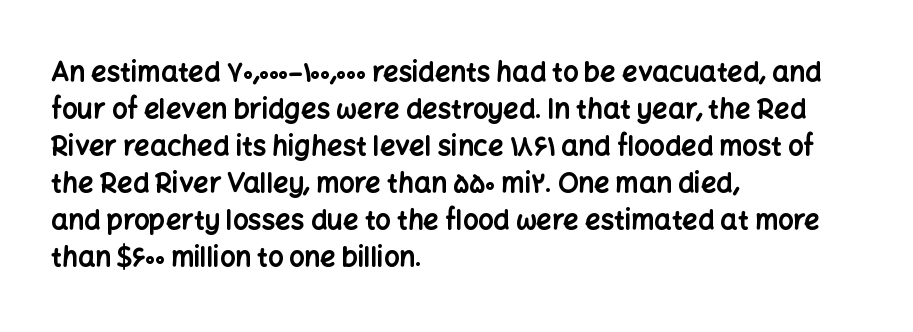
{"italic": "no", "bold": "yes", "underline": "no", "align": "left", "line_spacing": "normal", "line_spacing_ratio": 1.37, "letter_spacing": "normal", "letter_spacing_em": 0.0, "glyph_px": 27}
